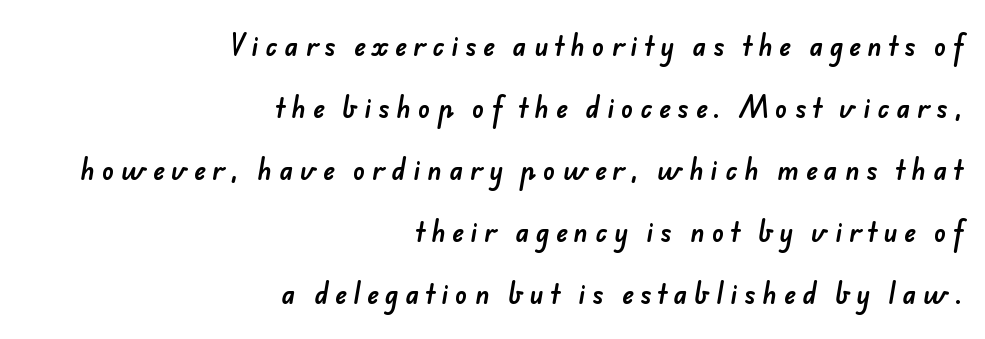
These lines stand farther apart than default settings would place them. The rendering anchors every line to the right-hand side. Underline: absent. The gaps between neighbouring characters are conspicuously large.
